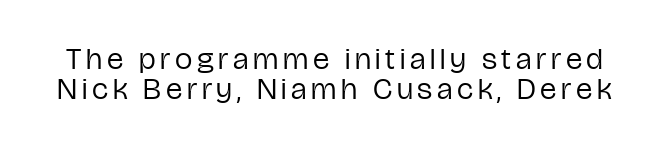
{"serif": "no", "italic": "no", "bold": "no", "weight": "regular", "width": "condensed", "stroke_contrast": "low", "x_height": "medium", "monospaced": "no", "underline": "no", "line_spacing": "tight", "line_spacing_ratio": 0.96, "glyph_px": 31}
